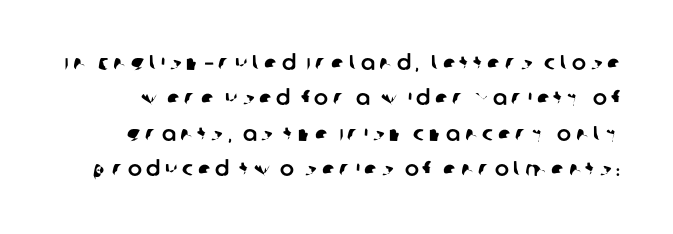
{"underline": "no", "line_spacing": "normal", "line_spacing_ratio": 1.68, "letter_spacing": "wide", "letter_spacing_em": 0.21, "glyph_px": 21}
